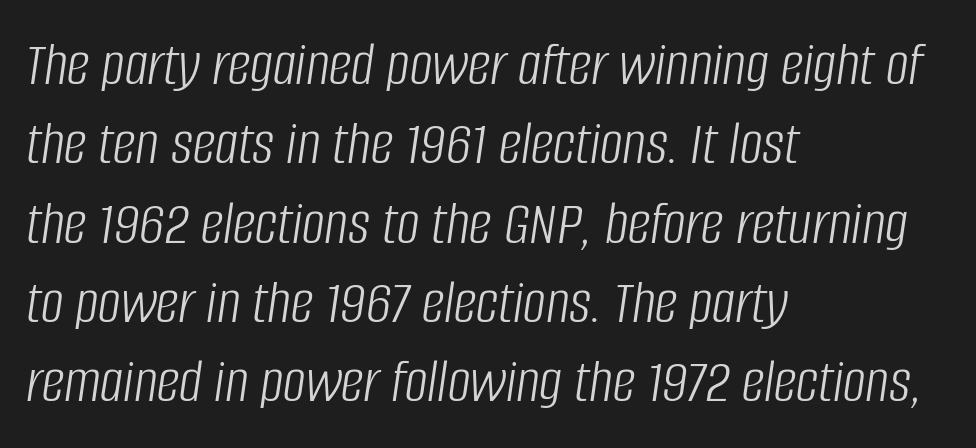
Q: Is the text bold? A: No.
Q: Is the text italic (slanted)? A: Yes, it leans right by about 8 degrees.
Q: Is the text underlined? A: No.
Q: How is the paragraph aligned? A: Left-aligned.
Q: Is the spacing between letters normal or unusually wide? A: Normal.
Q: Width (condensed, normal, or wide)? A: Condensed.
Q: Stroke contrast? A: Low.
Q: x-height? A: Large.
Q: Monospaced? A: No.
